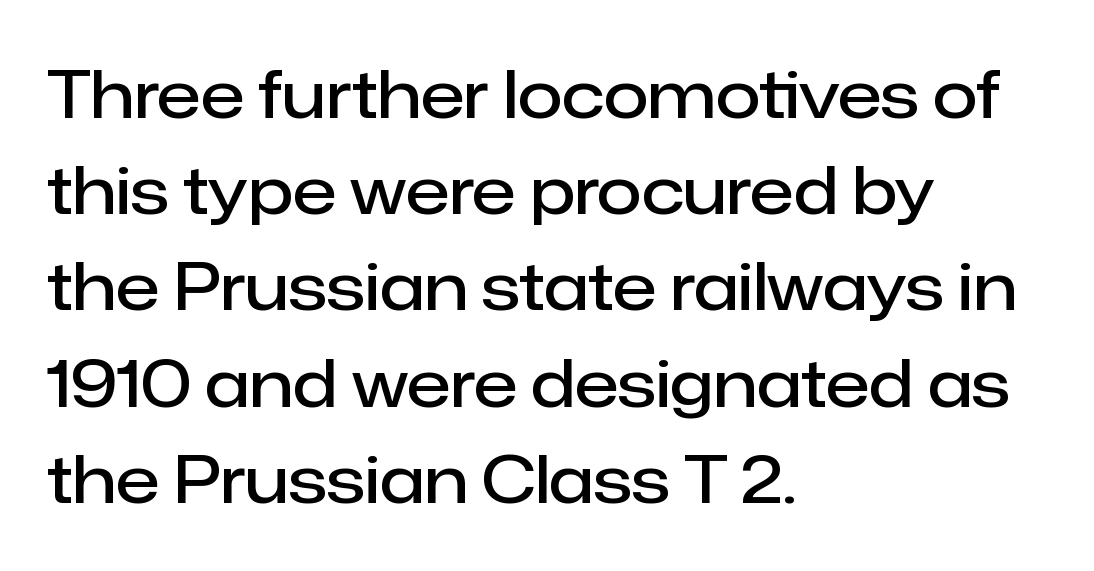
{"serif": "no", "italic": "no", "bold": "semi", "weight": "semibold", "width": "normal", "stroke_contrast": "low", "x_height": "medium", "monospaced": "no", "underline": "no", "align": "left", "line_spacing": "normal", "line_spacing_ratio": 1.48, "letter_spacing": "normal", "letter_spacing_em": 0.0, "glyph_px": 65}
